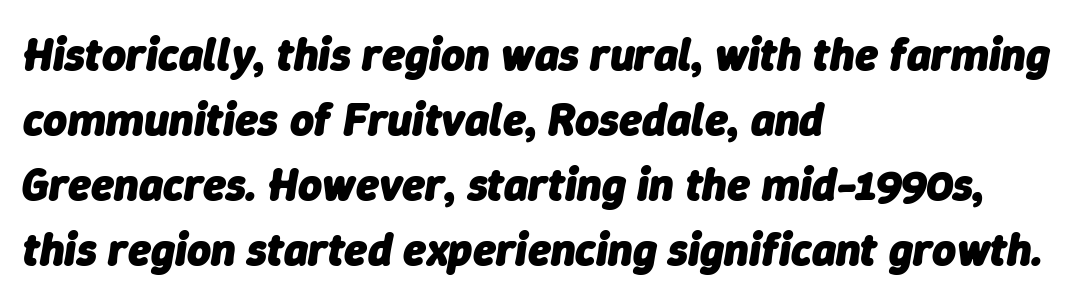
A student would call this left alignment; a typographer would say flush left, rag right. Is this a fixed-width face? No — the glyphs have proportional, varying widths. These lines were composed using italics. Leading matches the norm, producing a regular column. Descender tails drop into unmarked territory.
